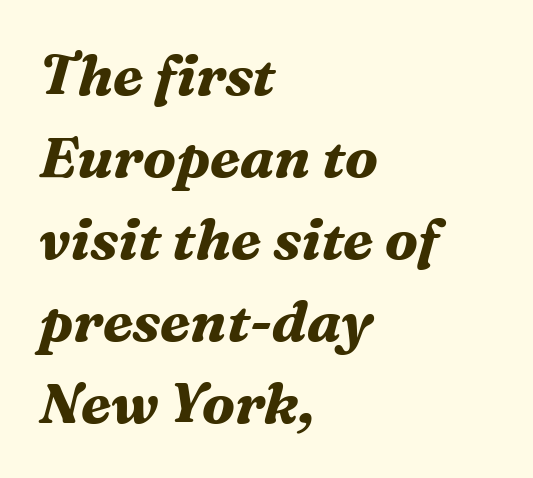
A typesetter would call this zero additional tracking. Descender tails drop into unmarked territory. The text block is weighted toward the left margin, trailing off unevenly rightward. Heavy, bold letterforms. Letterform terminals end in serifs throughout the passage.
